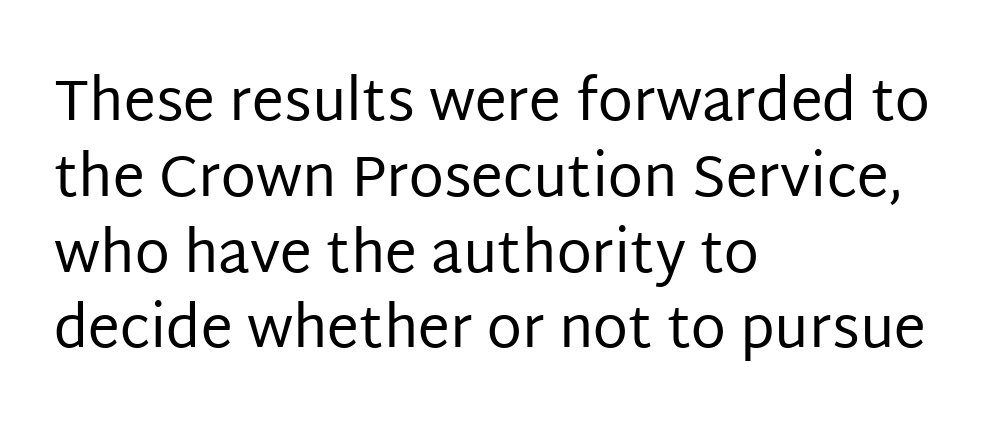
{"serif": "no", "italic": "no", "bold": "no", "weight": "regular", "width": "normal", "stroke_contrast": "low", "x_height": "large", "monospaced": "no", "underline": "no", "align": "left", "line_spacing": "normal", "line_spacing_ratio": 1.33, "letter_spacing": "normal", "letter_spacing_em": 0.0, "glyph_px": 57}
